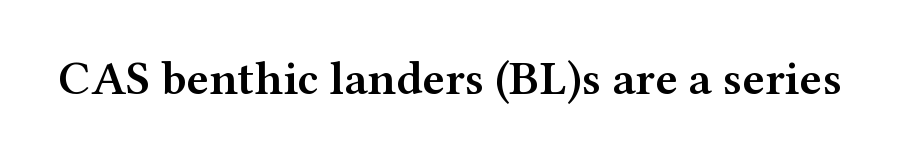
The image shows 48 px semibold, wide serif type, upright; set normal letter spacing, not underlined; medium stroke contrast and a medium x-height.
